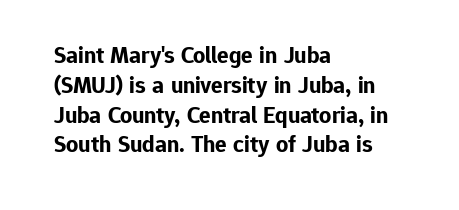
{"italic": "no", "bold": "yes", "underline": "no", "align": "left", "line_spacing_ratio": 1.24, "letter_spacing": "normal", "letter_spacing_em": 0.0, "glyph_px": 24}
